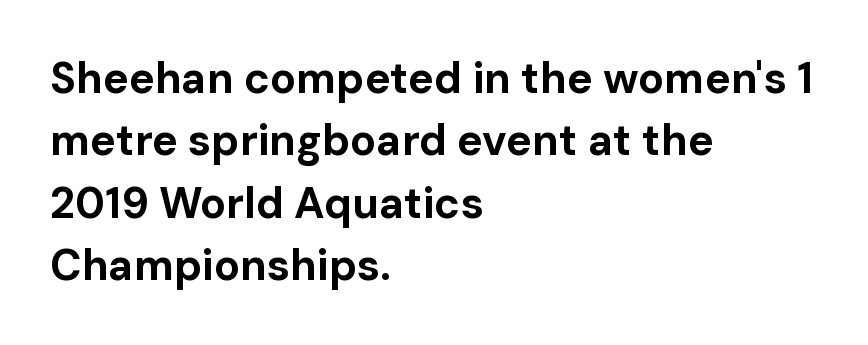
Q: Is the text bold? A: Yes.
Q: Is the text italic (slanted)? A: No, it is upright.
Q: Is the typeface a serif or a sans-serif typeface? A: Sans-serif.
Q: Is the text underlined? A: No.
Q: How is the paragraph aligned? A: Left-aligned.
Q: Is the spacing between letters normal or unusually wide? A: Normal.
Q: Is the spacing between lines tight, normal or loose? A: Normal.
Q: Width (condensed, normal, or wide)? A: Normal.
Q: Stroke contrast? A: Low.
Q: x-height? A: Medium.
Q: Monospaced? A: No.
